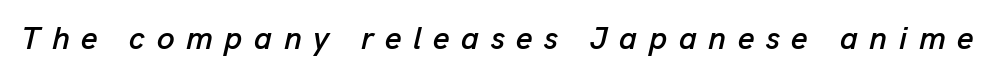
The image shows 32 px text type, italic (leaning right); set unusually wide letter spacing (+0.36 em), not underlined; low stroke contrast and a medium x-height.
